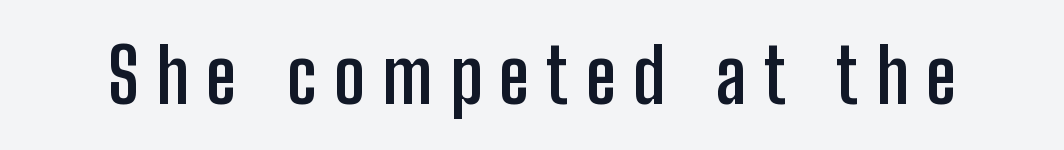
The image shows 75 px semibold, condensed sans-serif type, upright; set unusually wide letter spacing (+0.23 em), not underlined; low stroke contrast and a medium x-height.
